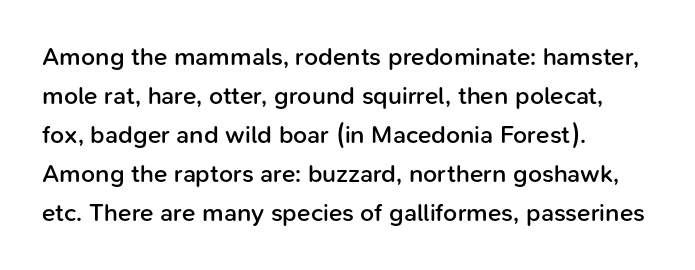
The image shows 25 px text type, upright; set left-aligned, normal line spacing (1.56x), normal letter spacing, not underlined.
